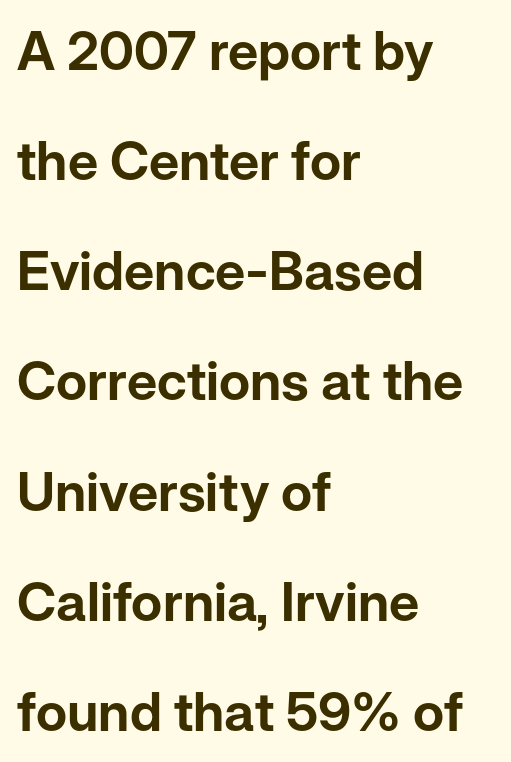
{"serif": "no", "italic": "no", "width": "normal", "stroke_contrast": "low", "x_height": "medium", "monospaced": "no", "underline": "no", "align": "left", "line_spacing": "loose", "line_spacing_ratio": 2.04, "letter_spacing": "normal", "letter_spacing_em": 0.0, "glyph_px": 54}
